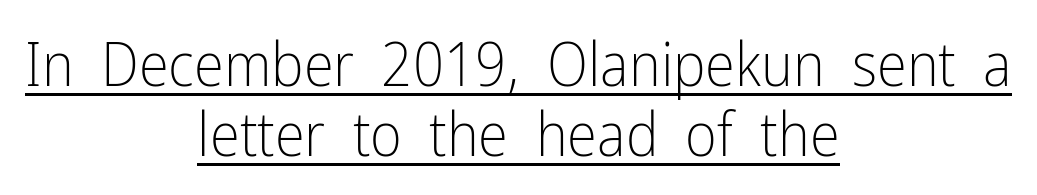
The line texture is even and compact thanks to regular tracking. This sample trades vertical openness for compactness between lines. The face used here is proportionally spaced, like ordinary book or web type. A continuous stroke trails under the words, as in a hyperlink. One-word summary of the alignment: center.
